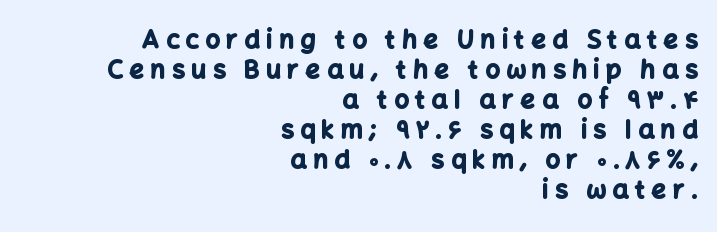
{"italic": "no", "bold": "yes", "underline": "no", "align": "right", "line_spacing_ratio": 1.2, "letter_spacing": "wide", "letter_spacing_em": 0.27, "glyph_px": 25}
